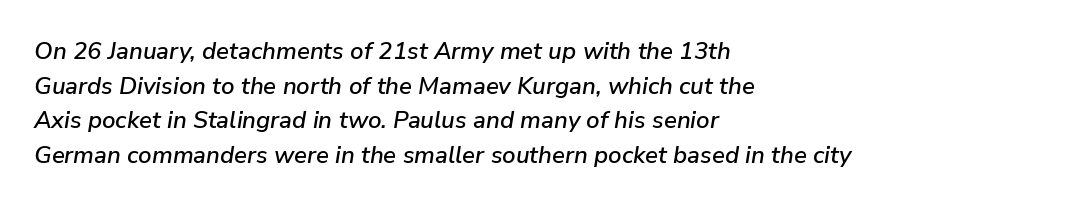
Q: Is the text italic (slanted)? A: Yes, it leans right by about 9 degrees.
Q: Is the text underlined? A: No.
Q: How is the paragraph aligned? A: Left-aligned.
Q: Is the spacing between letters normal or unusually wide? A: Normal.
Q: Is the spacing between lines tight, normal or loose? A: Normal.
